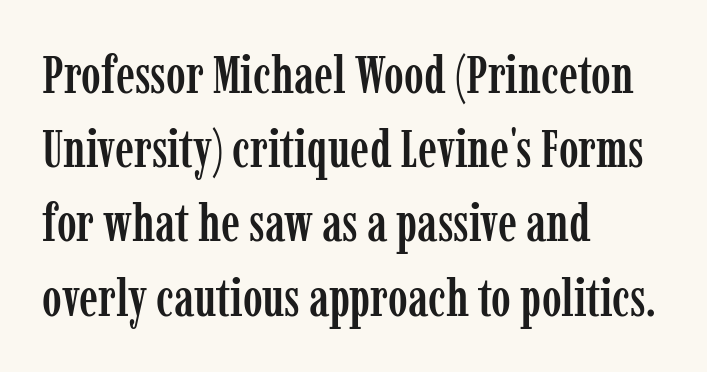
{"serif": "yes", "italic": "no", "width": "condensed", "stroke_contrast": "low", "x_height": "medium", "monospaced": "no", "underline": "no", "align": "left", "line_spacing": "normal", "line_spacing_ratio": 1.4, "letter_spacing": "normal", "letter_spacing_em": 0.0, "glyph_px": 53}
